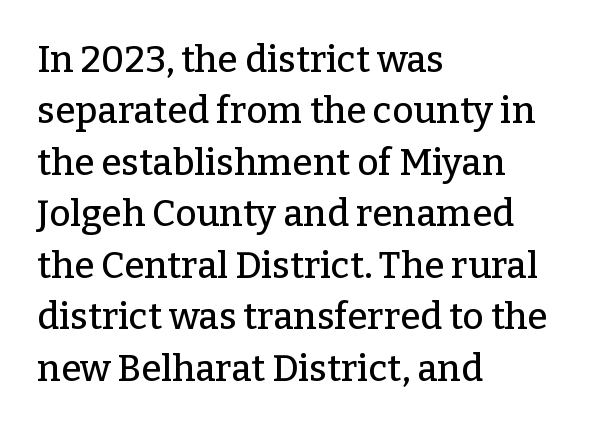
The type sits square on the baseline with zero lean. The text block is weighted toward the left margin, trailing off unevenly rightward. Clear beneath every line of the passage. What's the leading like? Ordinary, nothing unusual.
